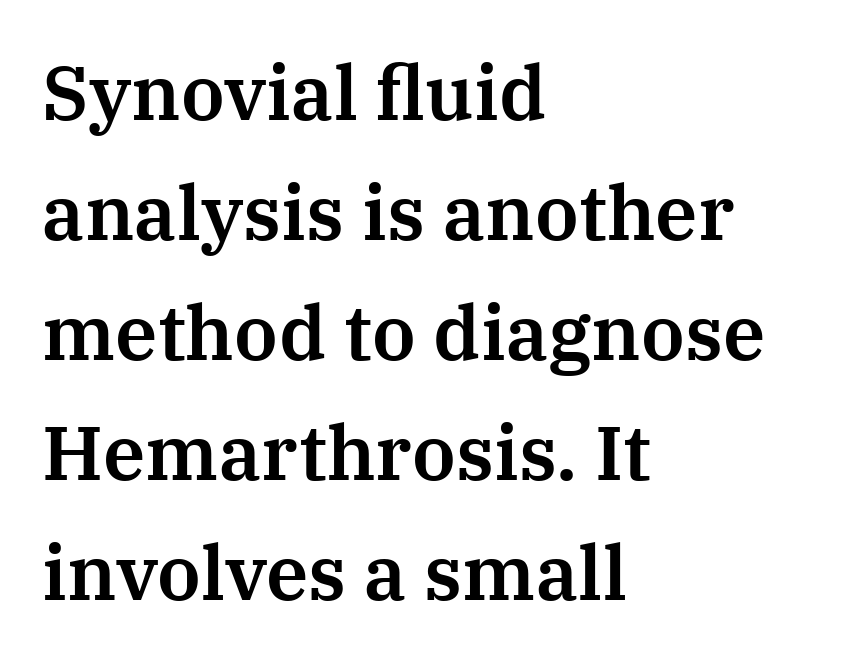
The image shows 76 px serif type, upright; set left-aligned, normal line spacing (1.58x), normal letter spacing, not underlined; medium stroke contrast and a medium x-height.
